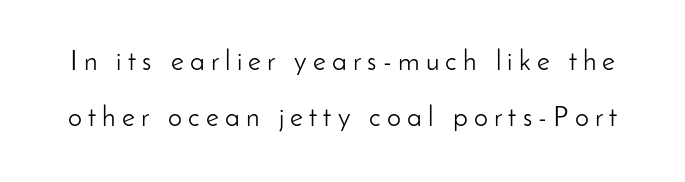
Q: Is the text bold? A: No.
Q: Is the text italic (slanted)? A: No, it is upright.
Q: Is the typeface a serif or a sans-serif typeface? A: Sans-serif.
Q: Is the text underlined? A: No.
Q: Is the spacing between letters normal or unusually wide? A: Unusually wide.
Q: Is the spacing between lines tight, normal or loose? A: Loose.
Q: Width (condensed, normal, or wide)? A: Normal.
Q: Stroke contrast? A: Low.
Q: x-height? A: Small.
Q: Monospaced? A: No.
